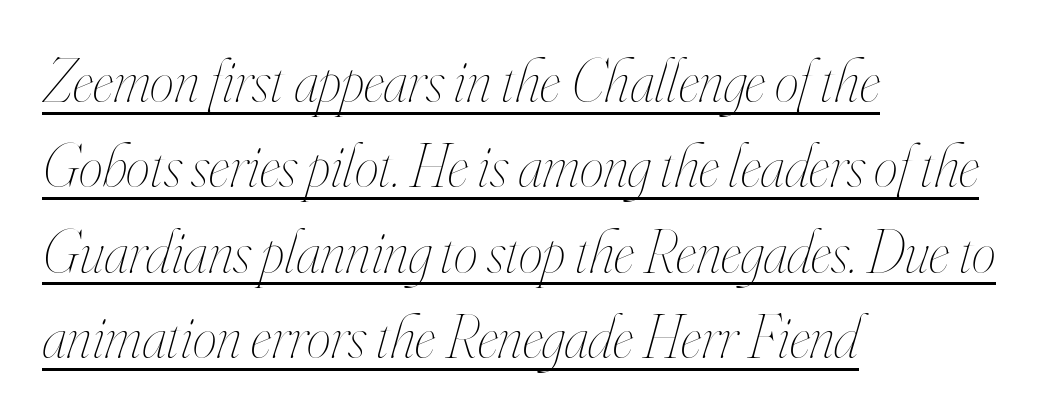
The image shows 61 px thin, condensed type, italic (leaning right); set left-aligned, normal line spacing (1.4x), normal letter spacing, underlined; high stroke contrast and a small x-height.
